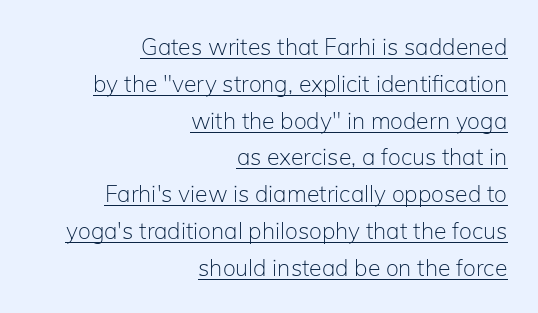
Q: Is the text bold? A: No.
Q: Is the text italic (slanted)? A: No, it is upright.
Q: Is the text underlined? A: Yes.
Q: How is the paragraph aligned? A: Right-aligned.
Q: Is the spacing between letters normal or unusually wide? A: Normal.
Q: Is the spacing between lines tight, normal or loose? A: Normal.
